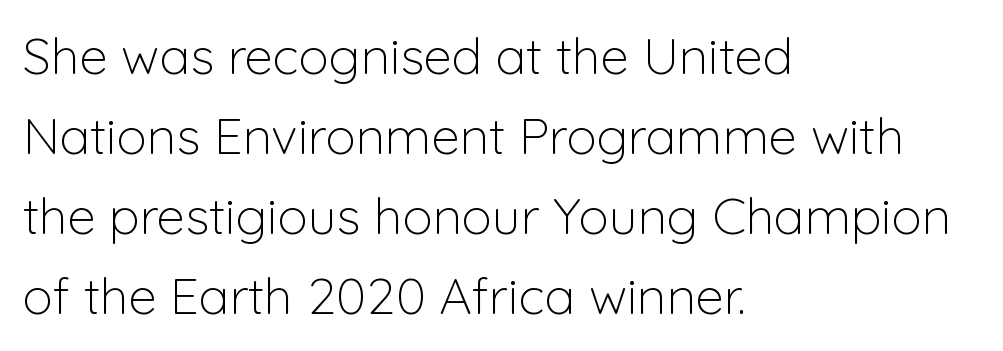
{"serif": "no", "italic": "no", "bold": "no", "weight": "light", "width": "normal", "stroke_contrast": "low", "x_height": "medium", "monospaced": "no", "underline": "no", "align": "left", "line_spacing": "normal", "line_spacing_ratio": 1.57, "letter_spacing": "normal", "letter_spacing_em": 0.0, "glyph_px": 51}
